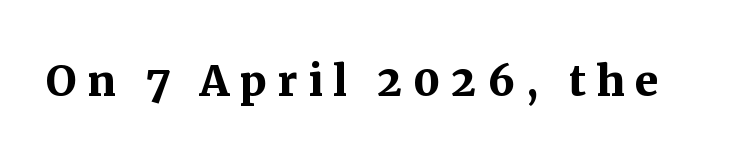
The image shows 57 px semibold serif type, upright; set not underlined; medium stroke contrast and a medium x-height.
